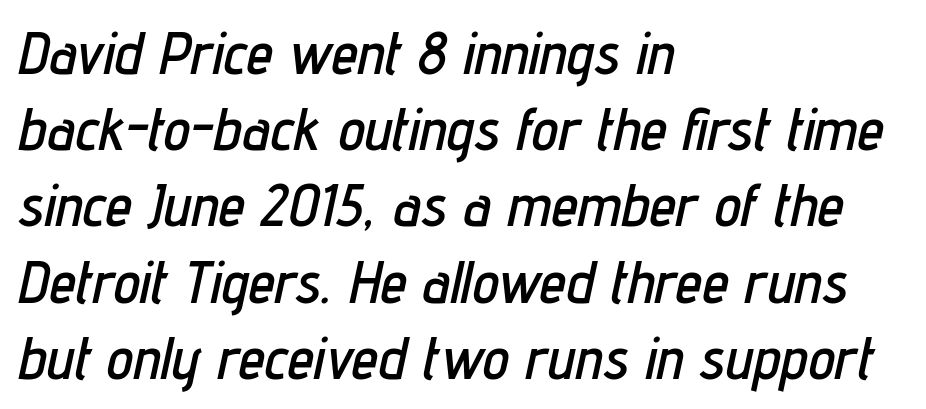
The image shows 60 px condensed type, italic (leaning right); set left-aligned, normal line spacing (1.27x), normal letter spacing, not underlined; low stroke contrast and a medium x-height.
